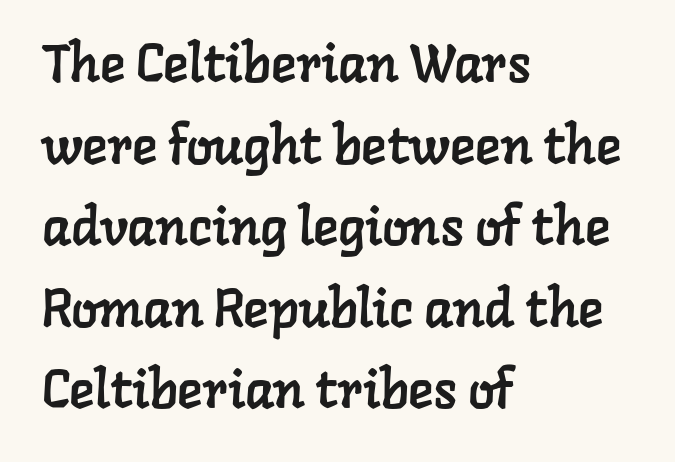
{"serif": "yes", "width": "normal", "stroke_contrast": "low", "x_height": "medium", "monospaced": "no", "underline": "no", "align": "left", "line_spacing": "normal", "line_spacing_ratio": 1.54, "letter_spacing": "normal", "letter_spacing_em": 0.0, "glyph_px": 53}
